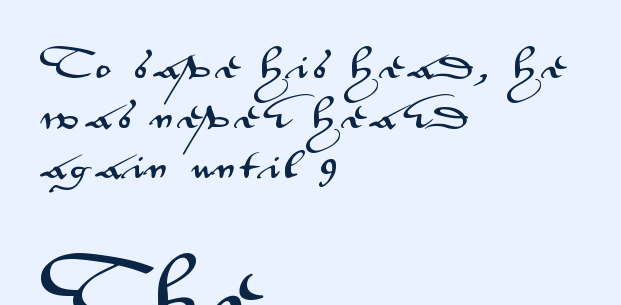
Q: Is the text italic (slanted)? A: Yes.
Q: Is the typeface a serif or a sans-serif typeface? A: Sans-serif.
Q: Is the text underlined? A: No.
Q: How is the paragraph aligned? A: Left-aligned.
Q: Is the spacing between lines tight, normal or loose? A: Normal.
Q: Which block of text is set in a larger size, the first (top) or the second (bottom)? A: The second (bottom) one.
Q: Width (condensed, normal, or wide)? A: Wide.
Q: Stroke contrast? A: Medium.
Q: x-height? A: Small.
Q: Monospaced? A: No.
